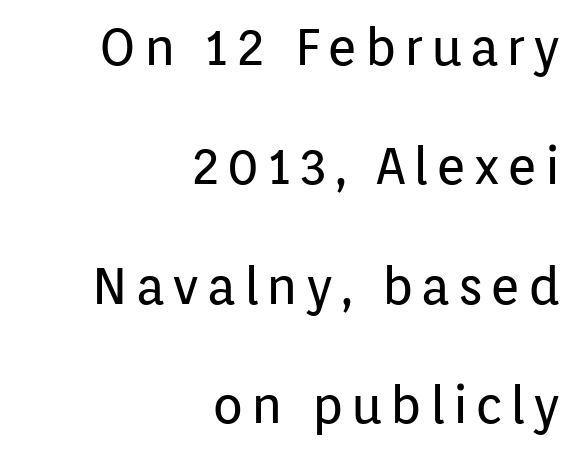
Q: Is the text bold? A: No.
Q: Is the text italic (slanted)? A: No, it is upright.
Q: Is the typeface a serif or a sans-serif typeface? A: Sans-serif.
Q: Is the text underlined? A: No.
Q: How is the paragraph aligned? A: Right-aligned.
Q: Is the spacing between lines tight, normal or loose? A: Loose.
Q: Width (condensed, normal, or wide)? A: Normal.
Q: Stroke contrast? A: Low.
Q: x-height? A: Medium.
Q: Monospaced? A: No.
